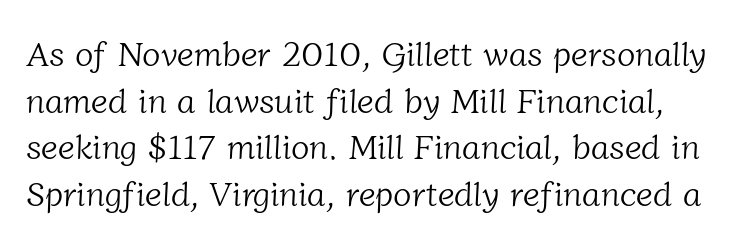
The image shows 34 px light serif type; set normal line spacing (1.37x), normal letter spacing, not underlined; low stroke contrast and a medium x-height.
